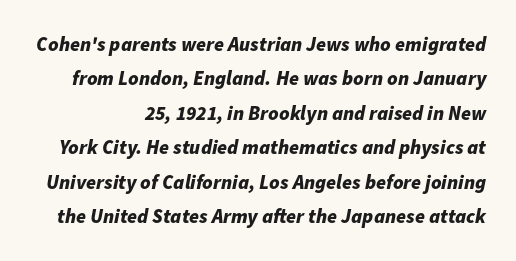
Q: Is the text bold? A: Yes.
Q: Is the text italic (slanted)? A: Yes, it leans right by about 11 degrees.
Q: Is the text underlined? A: No.
Q: Is the spacing between letters normal or unusually wide? A: Normal.
